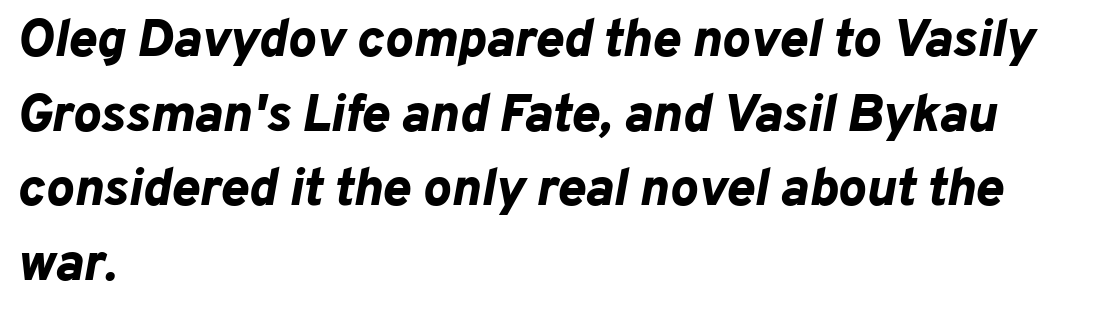
Q: Is the text bold? A: Yes.
Q: Is the text italic (slanted)? A: Yes, it leans right by about 10 degrees.
Q: Is the text underlined? A: No.
Q: How is the paragraph aligned? A: Left-aligned.
Q: Is the spacing between letters normal or unusually wide? A: Normal.
Q: Is the spacing between lines tight, normal or loose? A: Normal.
Q: Width (condensed, normal, or wide)? A: Normal.
Q: Stroke contrast? A: Low.
Q: x-height? A: Medium.
Q: Monospaced? A: No.
